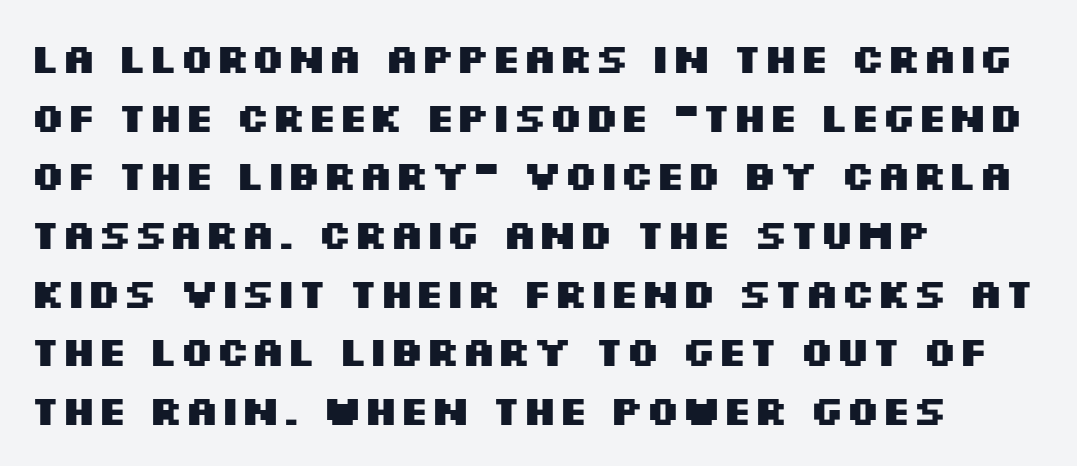
The image shows 41 px heavy, wide sans-serif type, upright; set left-aligned, normal line spacing (1.43x), normal letter spacing, not underlined; medium stroke contrast and a large x-height.
